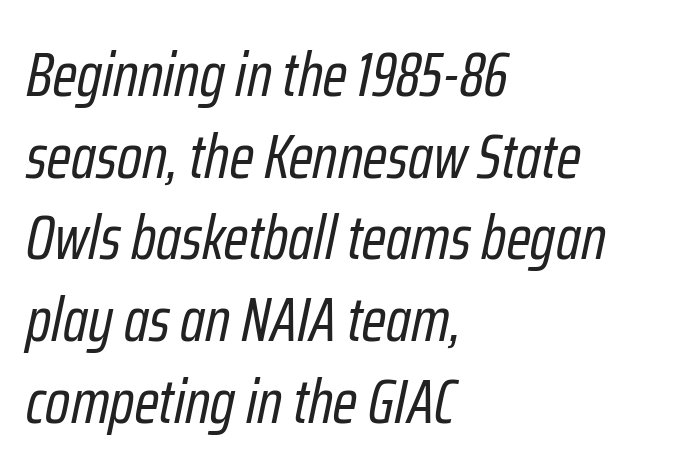
Q: Is the text bold? A: No.
Q: Is the text italic (slanted)? A: Yes, it leans right by about 12 degrees.
Q: Is the text underlined? A: No.
Q: How is the paragraph aligned? A: Left-aligned.
Q: Is the spacing between letters normal or unusually wide? A: Normal.
Q: Is the spacing between lines tight, normal or loose? A: Normal.
Q: Width (condensed, normal, or wide)? A: Condensed.
Q: Stroke contrast? A: Low.
Q: x-height? A: Medium.
Q: Monospaced? A: No.
